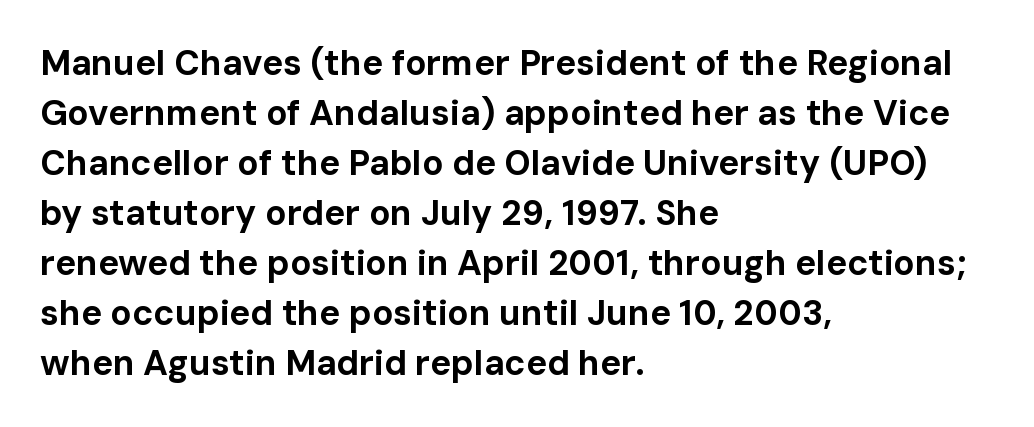
If you drew a line through each stem, it would be perfectly vertical. Is the letter spacing exaggerated? No — it looks like the ordinary default. Visually the block forms a straight wall on the left and a jagged coastline on the right. Are there feet on the stems? There aren't — it's a sans. The rendering uses a bold face; every stroke is thick and dark. Here the designer chose a conventional face with non-uniform glyph widths.
